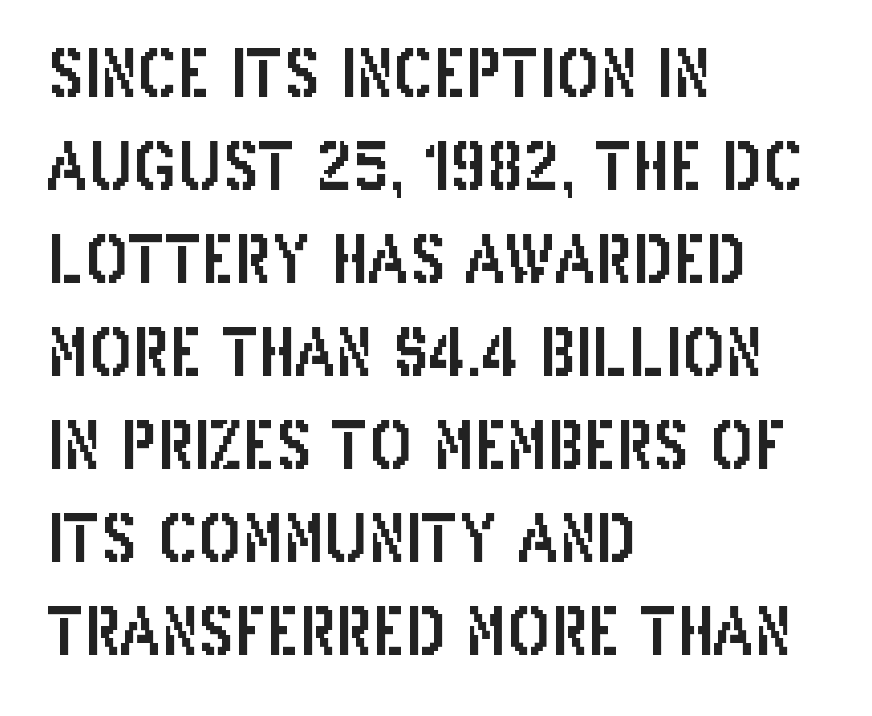
Q: Is the text italic (slanted)? A: No, it is upright.
Q: Is the typeface a serif or a sans-serif typeface? A: Sans-serif.
Q: Is the text underlined? A: No.
Q: How is the paragraph aligned? A: Left-aligned.
Q: Is the spacing between letters normal or unusually wide? A: Normal.
Q: Is the spacing between lines tight, normal or loose? A: Normal.
Q: Width (condensed, normal, or wide)? A: Condensed.
Q: Stroke contrast? A: Low.
Q: x-height? A: Large.
Q: Monospaced? A: No.
